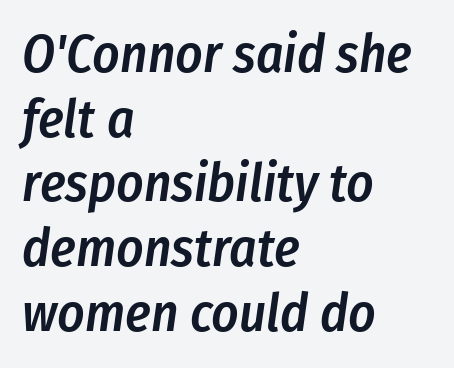
Default kerning and tracking; the words read as compact shapes. The setting favours the left margin, as ordinary paragraphs usually do. Emphasis by weight is partial: semibold. Nobody drew a line under any word here. Looks like regular typesetting: each glyph gets only the width it needs. The specimen reads as italic at a glance.
